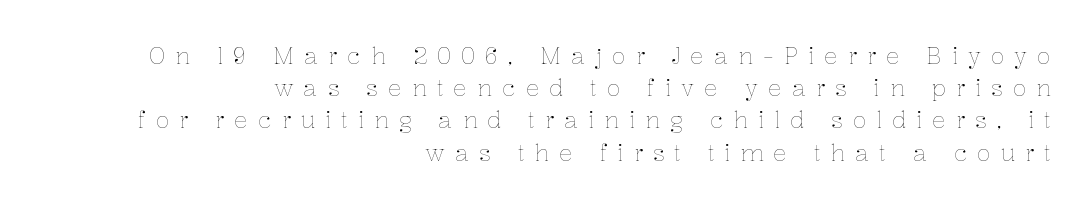
{"italic": "no", "bold": "no", "underline": "no", "align": "right", "line_spacing": "normal", "line_spacing_ratio": 1.4, "letter_spacing": "wide", "letter_spacing_em": 0.43, "glyph_px": 23}
